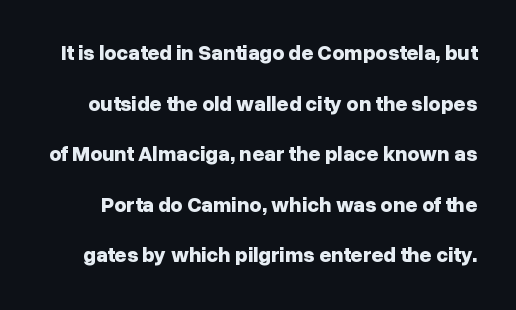
{"italic": "no", "bold": "yes", "underline": "no", "line_spacing": "loose", "line_spacing_ratio": 2.41, "letter_spacing": "normal", "letter_spacing_em": 0.0, "glyph_px": 21}
